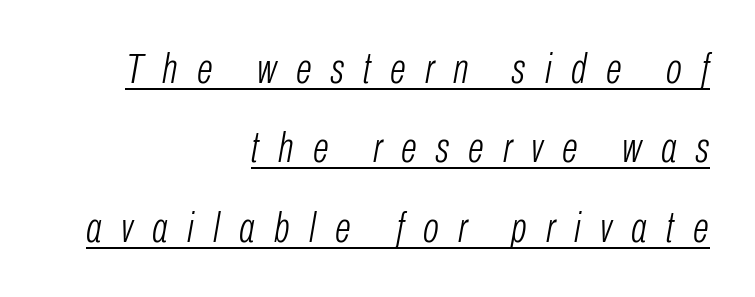
{"italic": "yes", "lean": "right", "slant_degrees": 10, "bold": "no", "weight": "light", "width": "condensed", "stroke_contrast": "low", "x_height": "medium", "monospaced": "no", "underline": "yes", "align": "right", "line_spacing_ratio": 1.89, "letter_spacing": "wide", "letter_spacing_em": 0.46, "glyph_px": 42}
